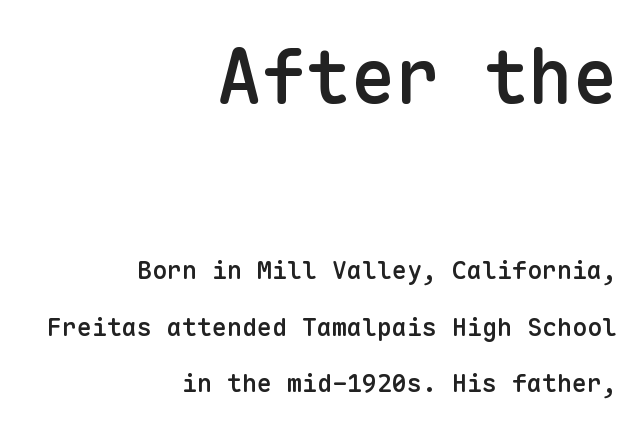
The letterforms sit shoulder to shoulder at normal distance. Typesetter's note — upper block bumped up in size, lower block left smaller. Here the designer chose a console-style face with uniform glyph widths. The passage shown is typeset with a sans-serif family. Horizontal bands of white between lines are thick stripes. On the weight axis this lands at semibold, roughly 600.
